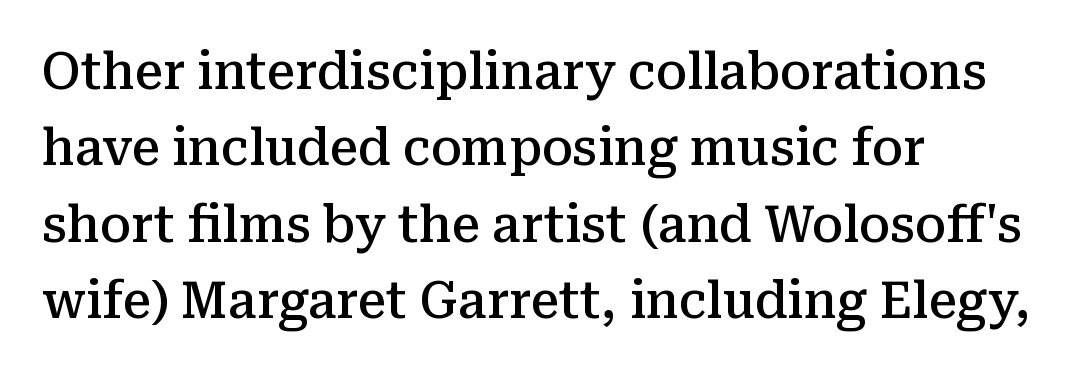
{"serif": "yes", "italic": "no", "bold": "semi", "weight": "semibold", "width": "normal", "stroke_contrast": "medium", "x_height": "medium", "monospaced": "no", "underline": "no", "align": "left", "line_spacing": "normal", "line_spacing_ratio": 1.53, "letter_spacing": "normal", "letter_spacing_em": 0.0, "glyph_px": 50}
